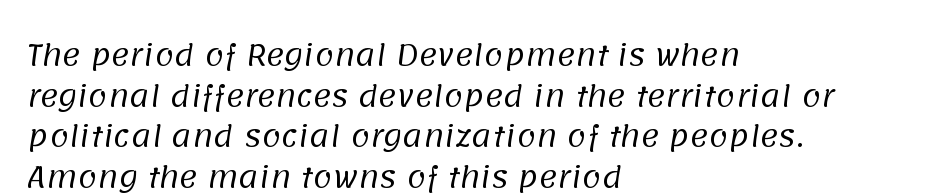
{"serif": "no", "bold": "no", "weight": "regular", "width": "normal", "stroke_contrast": "low", "x_height": "large", "monospaced": "no", "underline": "no", "align": "left", "line_spacing": "normal", "line_spacing_ratio": 1.45, "letter_spacing": "normal", "letter_spacing_em": 0.0, "glyph_px": 28}
